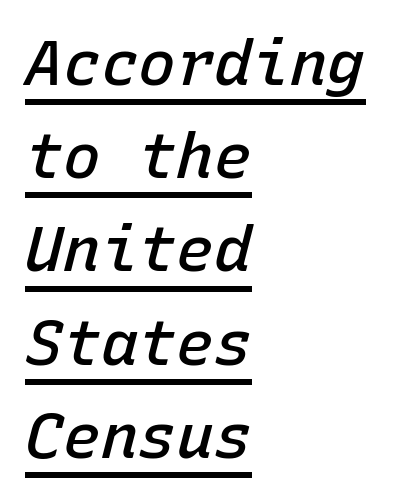
Q: Is the text bold? A: Semi-bold.
Q: Is the text italic (slanted)? A: Yes, it leans right by about 15 degrees.
Q: Is the text underlined? A: Yes.
Q: How is the paragraph aligned? A: Left-aligned.
Q: Is the spacing between letters normal or unusually wide? A: Normal.
Q: Is the spacing between lines tight, normal or loose? A: Normal.
Q: Width (condensed, normal, or wide)? A: Normal.
Q: Stroke contrast? A: Low.
Q: x-height? A: Medium.
Q: Monospaced? A: Yes.
